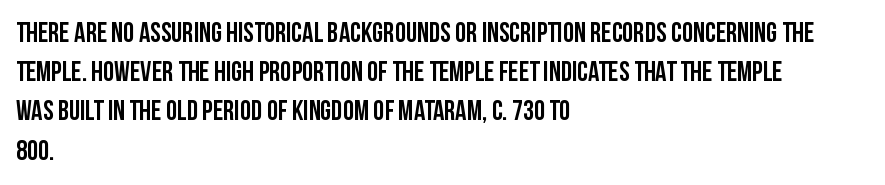
The image shows 28 px condensed sans-serif type, upright; set left-aligned, normal line spacing (1.4x), normal letter spacing, not underlined; low stroke contrast and a large x-height.
